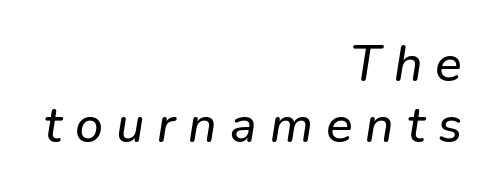
The rendering uses natural spacing where letterforms have individual widths. The space directly below the letters is spotless. The type is letterspaced generously, with wide tracking. Nothing sits at the stroke ends, so this counts as sans-serif. The paragraph has a hard right edge and a soft left edge.
